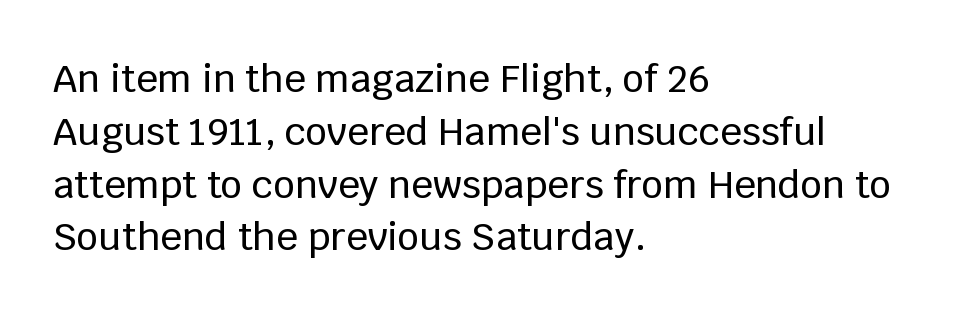
The image shows 38 px sans-serif type, upright; set left-aligned, normal line spacing (1.39x), normal letter spacing, not underlined; low stroke contrast and a large x-height.
